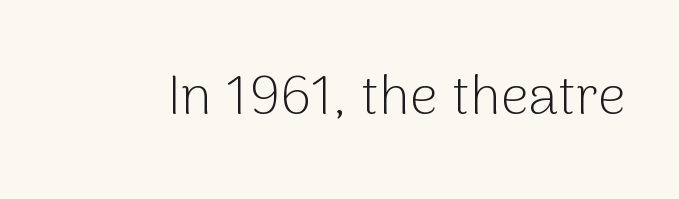
Think of a printed novel: that variable character pitch is what you see here. The typesetting does not lean heavy: it is not bold. A sans-serif font was chosen for this passage. Rendered with straight, roman letterforms. Caption: standard tracking, unaltered.
